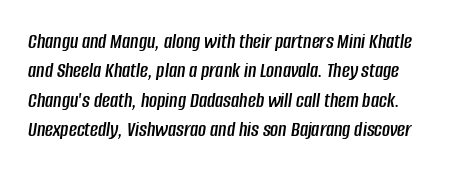
Standard letterfit; no display-style spreading of the glyphs. This block has exactly the height ordinary leading produces. The words here are not underlined. The face used here has a pronounced slope to its letters.
